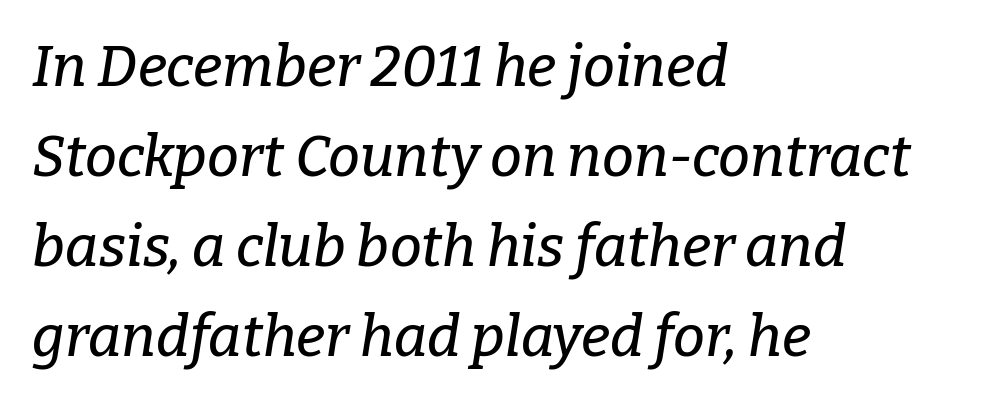
The image shows 57 px serif type, italic (leaning right); set left-aligned, normal line spacing (1.58x), normal letter spacing, not underlined; low stroke contrast and a medium x-height.
